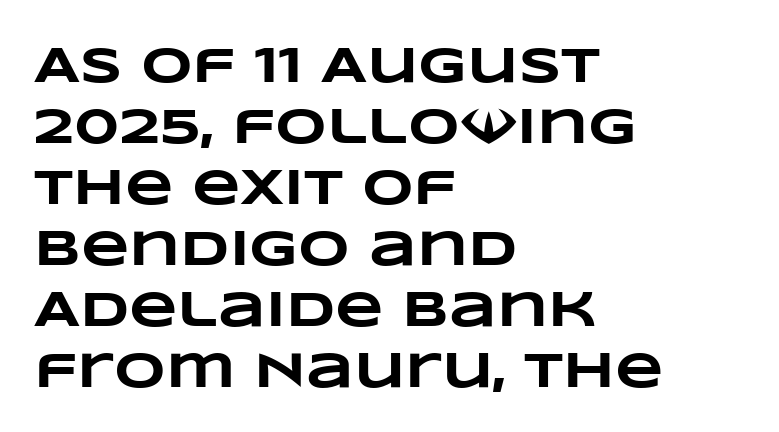
{"bold": "yes", "weight": "heavy", "width": "wide", "stroke_contrast": "low", "x_height": "large", "monospaced": "no", "underline": "no", "align": "left", "line_spacing_ratio": 1.22, "letter_spacing": "normal", "letter_spacing_em": 0.0, "glyph_px": 50}
